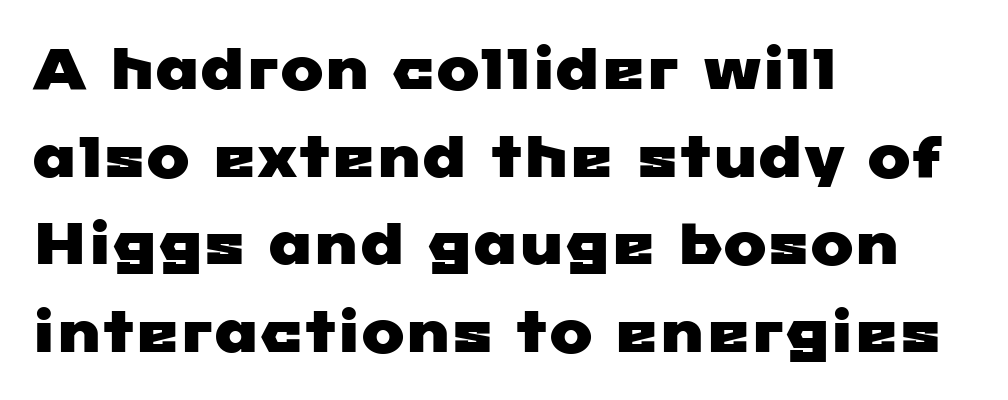
{"serif": "no", "width": "wide", "stroke_contrast": "low", "x_height": "medium", "monospaced": "no", "underline": "no", "align": "left", "line_spacing": "normal", "line_spacing_ratio": 1.51, "letter_spacing": "normal", "letter_spacing_em": 0.0, "glyph_px": 58}
